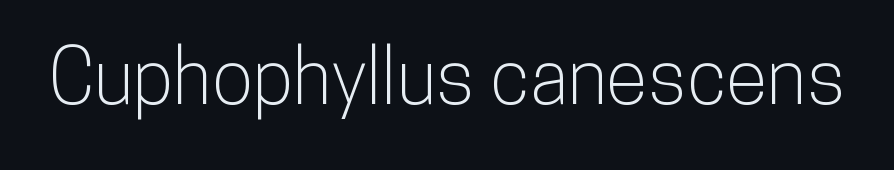
Is this a fixed-width face? No — the glyphs have proportional, varying widths. Italic? Not at all — the glyphs are vertical. The characters display no serif detailing; their extremities are plain. The baseline area is clear.
